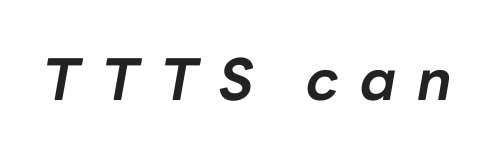
Q: Is the text bold? A: Yes.
Q: Is the text italic (slanted)? A: Yes, it leans right by about 10 degrees.
Q: Is the text underlined? A: No.
Q: Is the spacing between letters normal or unusually wide? A: Unusually wide.
Q: Width (condensed, normal, or wide)? A: Normal.
Q: Stroke contrast? A: Low.
Q: x-height? A: Medium.
Q: Monospaced? A: No.
